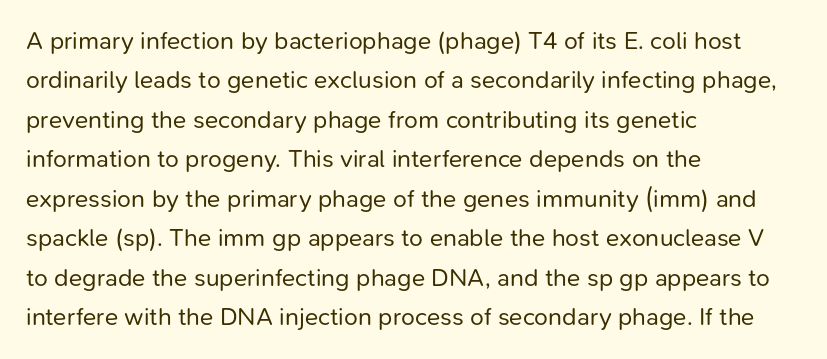
Q: Is the text bold? A: No.
Q: Is the text italic (slanted)? A: No, it is upright.
Q: Is the text underlined? A: No.
Q: How is the paragraph aligned? A: Left-aligned.
Q: Is the spacing between letters normal or unusually wide? A: Normal.
Q: Is the spacing between lines tight, normal or loose? A: Normal.
